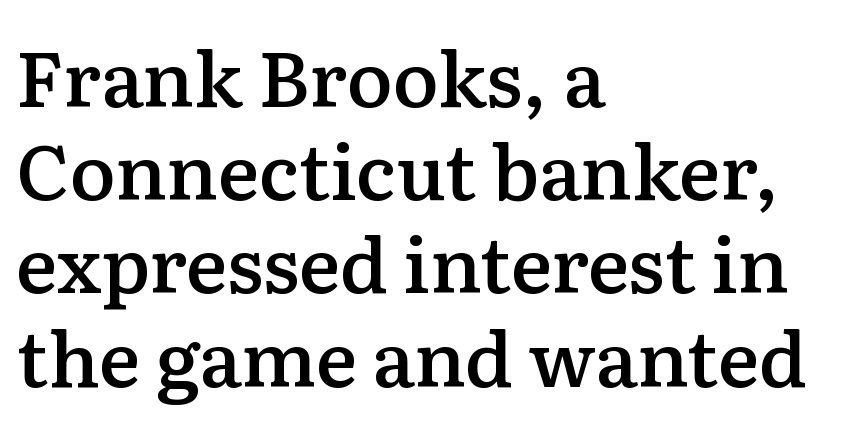
{"serif": "yes", "italic": "no", "bold": "semi", "weight": "semibold", "width": "normal", "stroke_contrast": "low", "x_height": "medium", "monospaced": "no", "underline": "no", "align": "left", "line_spacing_ratio": 1.21, "letter_spacing": "normal", "letter_spacing_em": 0.0, "glyph_px": 77}
